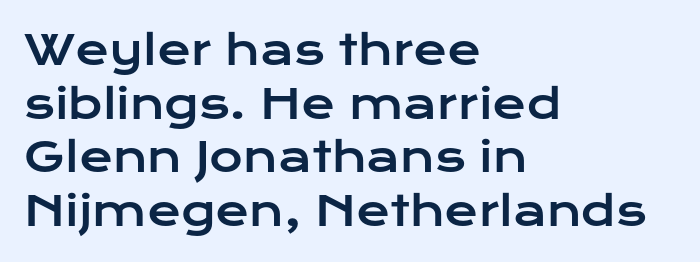
{"serif": "no", "italic": "no", "width": "wide", "stroke_contrast": "low", "x_height": "medium", "monospaced": "no", "underline": "no", "align": "left", "line_spacing": "normal", "line_spacing_ratio": 1.31, "letter_spacing": "normal", "letter_spacing_em": 0.0, "glyph_px": 41}
